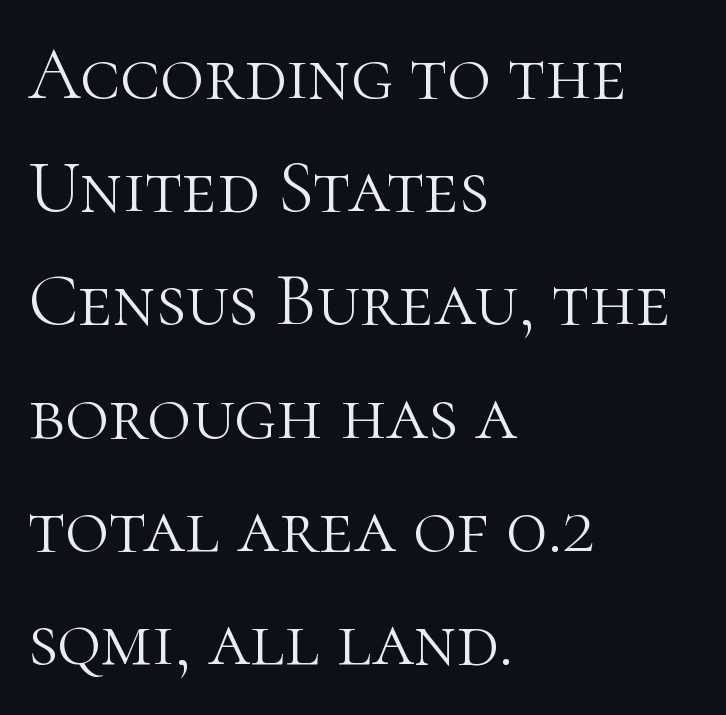
The space directly below the letters is spotless. Alignment: flush left. Nothing heavy about these letters — not bold at all. Proportional: the letters do not fall into vertical columns. Notice how descenders clear the ascenders below comfortably — that's standard leading.
